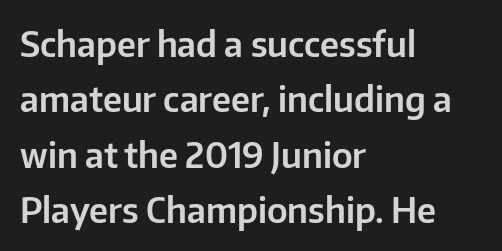
The image shows 35 px sans-serif type, upright; set left-aligned, normal line spacing (1.58x), normal letter spacing, not underlined; low stroke contrast and a medium x-height.
